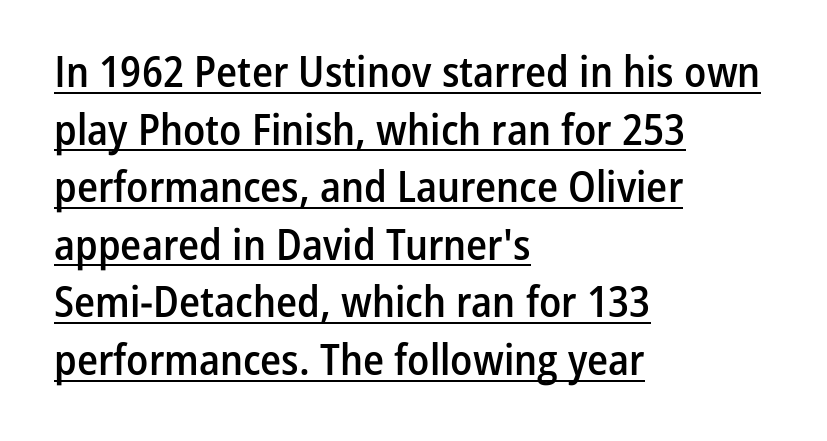
{"serif": "no", "italic": "no", "bold": "semi", "weight": "semibold", "width": "condensed", "stroke_contrast": "low", "x_height": "medium", "monospaced": "no", "underline": "yes", "align": "left", "line_spacing": "normal", "line_spacing_ratio": 1.34, "letter_spacing": "normal", "letter_spacing_em": 0.0, "glyph_px": 43}
